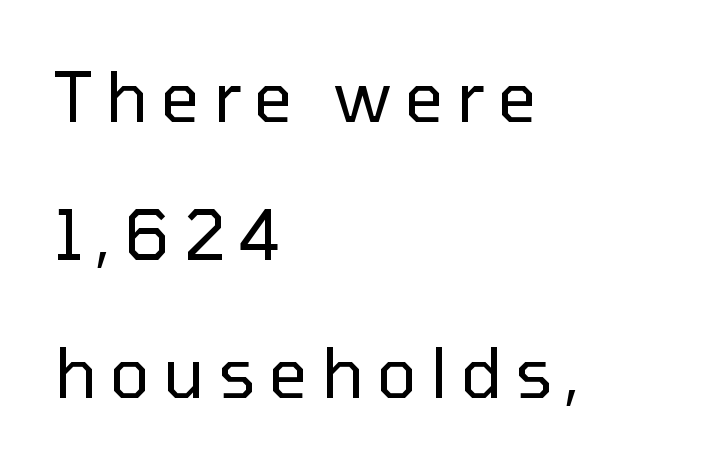
Q: Is the text bold? A: No.
Q: Is the text italic (slanted)? A: No, it is upright.
Q: Is the typeface a serif or a sans-serif typeface? A: Sans-serif.
Q: Is the text underlined? A: No.
Q: How is the paragraph aligned? A: Left-aligned.
Q: Is the spacing between lines tight, normal or loose? A: Loose.
Q: Width (condensed, normal, or wide)? A: Normal.
Q: Stroke contrast? A: Low.
Q: x-height? A: Medium.
Q: Monospaced? A: No.
